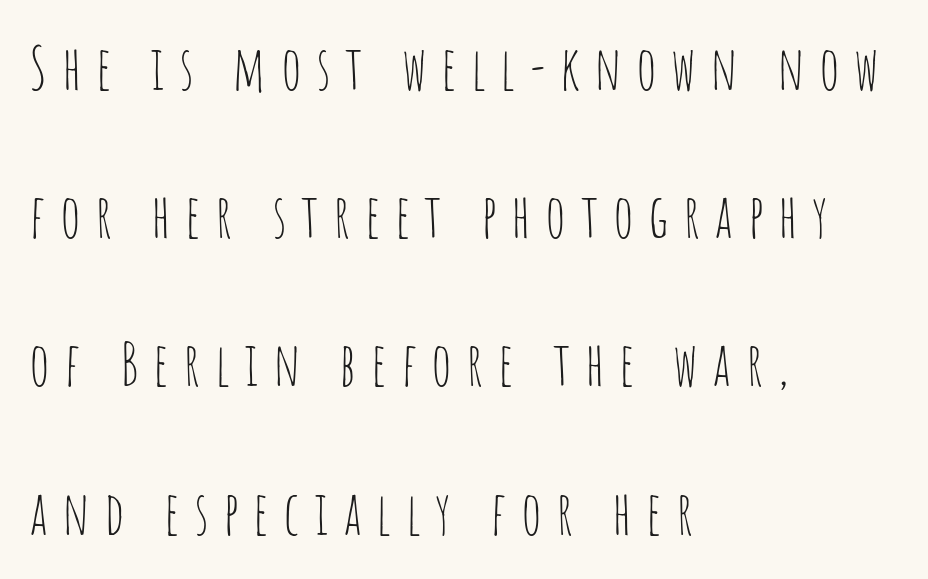
{"serif": "no", "italic": "no", "bold": "no", "weight": "thin", "width": "condensed", "stroke_contrast": "low", "x_height": "large", "monospaced": "no", "underline": "no", "align": "left", "line_spacing": "loose", "line_spacing_ratio": 2.47, "letter_spacing": "wide", "letter_spacing_em": 0.24, "glyph_px": 60}
